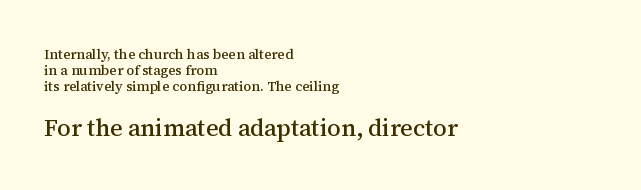
Q: Is the text italic (slanted)? A: No, it is upright.
Q: Is the text underlined? A: No.
Q: How is the paragraph aligned? A: Left-aligned.
Q: Is the spacing between letters normal or unusually wide? A: Normal.
Q: Is the spacing between lines tight, normal or loose? A: Tight.
Q: Which block of text is set in a larger size, the first (top) or the second (bottom)? A: The second (bottom) one.
